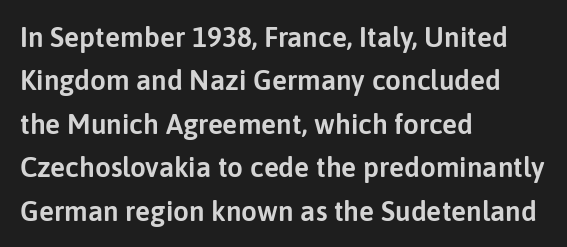
Characters remain perfectly vertical along every line. Looks like regular typesetting: each glyph gets only the width it needs. Stroke terminals: plain, sans-serif. The line-height multiplier appears to be the usual default.
